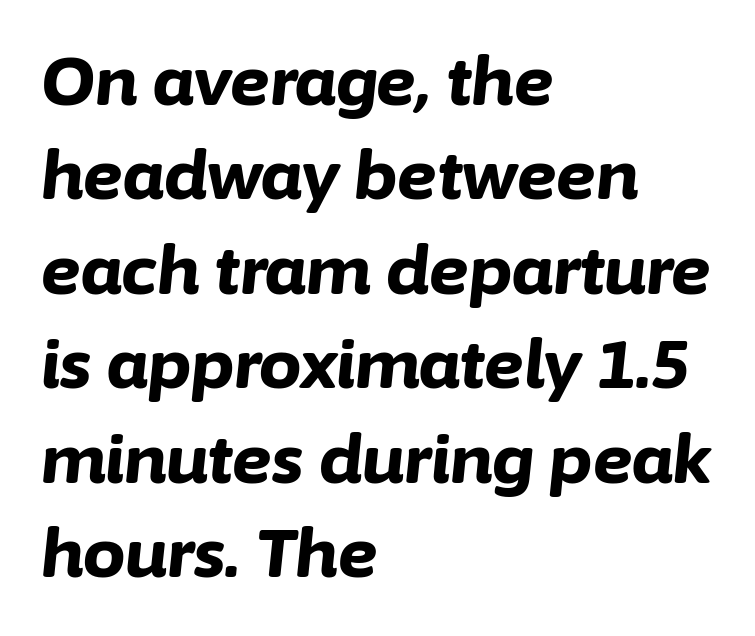
{"italic": "yes", "lean": "right", "slant_degrees": 6, "bold": "yes", "weight": "bold", "width": "normal", "stroke_contrast": "low", "x_height": "medium", "monospaced": "no", "underline": "no", "align": "left", "line_spacing": "normal", "line_spacing_ratio": 1.41, "letter_spacing": "normal", "letter_spacing_em": 0.0, "glyph_px": 67}
